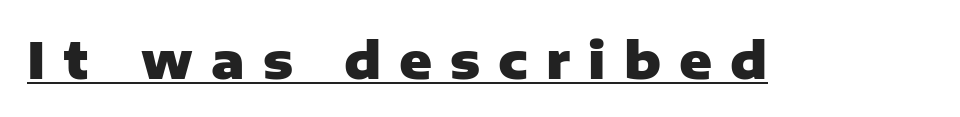
Q: Is the text bold? A: Yes.
Q: Is the text italic (slanted)? A: No, it is upright.
Q: Is the typeface a serif or a sans-serif typeface? A: Sans-serif.
Q: Is the text underlined? A: Yes.
Q: Is the spacing between letters normal or unusually wide? A: Unusually wide.
Q: Width (condensed, normal, or wide)? A: Normal.
Q: Stroke contrast? A: Low.
Q: x-height? A: Medium.
Q: Monospaced? A: No.
